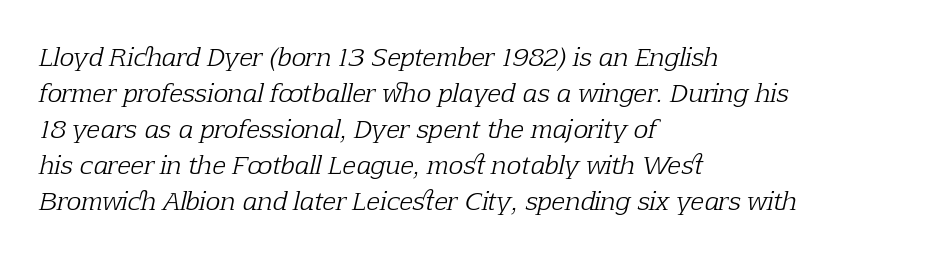
{"italic": "yes", "lean": "right", "slant_degrees": 12, "bold": "no", "underline": "no", "align": "left", "line_spacing": "normal", "line_spacing_ratio": 1.44, "letter_spacing": "normal", "letter_spacing_em": 0.0, "glyph_px": 25}
